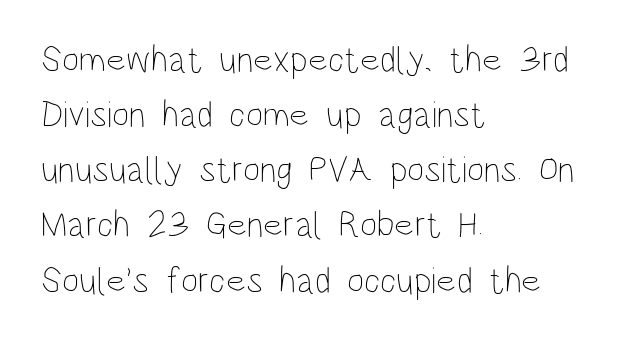
{"italic": "no", "bold": "no", "weight": "thin", "width": "condensed", "stroke_contrast": "low", "x_height": "large", "monospaced": "no", "underline": "no", "align": "left", "line_spacing": "normal", "line_spacing_ratio": 1.49, "letter_spacing": "normal", "letter_spacing_em": 0.0, "glyph_px": 37}
